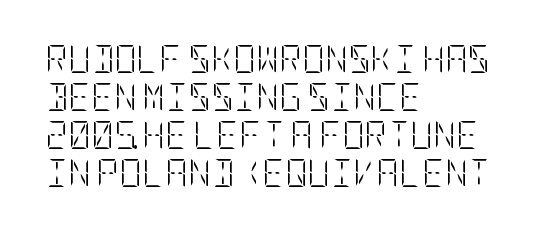
Q: Is the text bold? A: No.
Q: Is the text italic (slanted)? A: No, it is upright.
Q: Is the text underlined? A: No.
Q: How is the paragraph aligned? A: Left-aligned.
Q: Is the spacing between letters normal or unusually wide? A: Normal.
Q: Is the spacing between lines tight, normal or loose? A: Normal.
Q: Width (condensed, normal, or wide)? A: Condensed.
Q: Stroke contrast? A: Low.
Q: x-height? A: Large.
